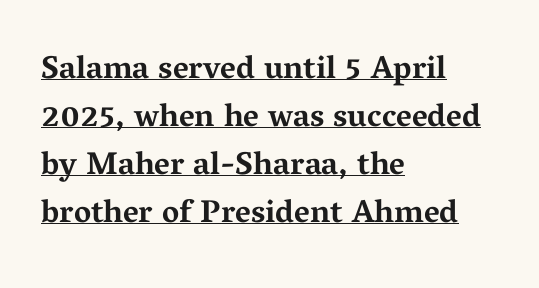
You can tell it's not italic because the verticals are truly vertical. Strong, thick strokes mark this as bold type. Glyph-to-glyph distance matches everyday printed text. These lines are set flush left with a ragged right edge. Examine the stroke ends and you'll spot serifs.
